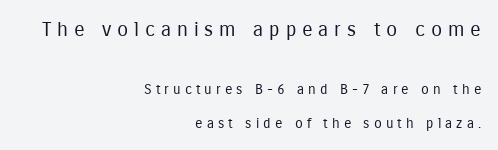
Letters have the restrained weight of plain body copy at most. The words here are not underlined. Italic: no, the glyphs are upright roman. Leading: increased. Which of the two is more prominent by size? The first, at the top.
